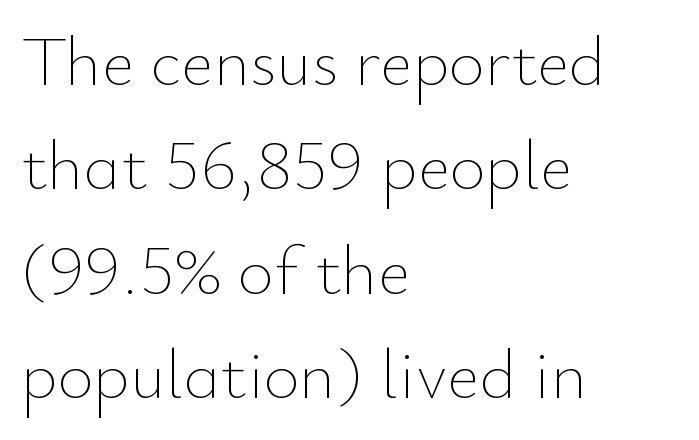
{"italic": "no", "bold": "no", "weight": "thin", "width": "normal", "stroke_contrast": "low", "x_height": "small", "monospaced": "no", "underline": "no", "align": "left", "line_spacing": "normal", "line_spacing_ratio": 1.49, "letter_spacing": "normal", "letter_spacing_em": 0.0, "glyph_px": 70}
